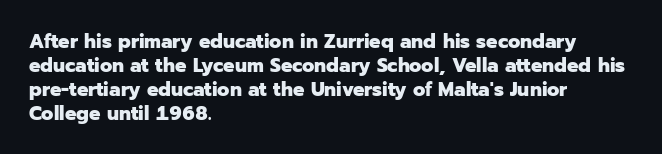
{"italic": "no", "bold": "yes", "underline": "no", "align": "left", "line_spacing_ratio": 1.2, "letter_spacing": "normal", "letter_spacing_em": 0.0, "glyph_px": 20}
